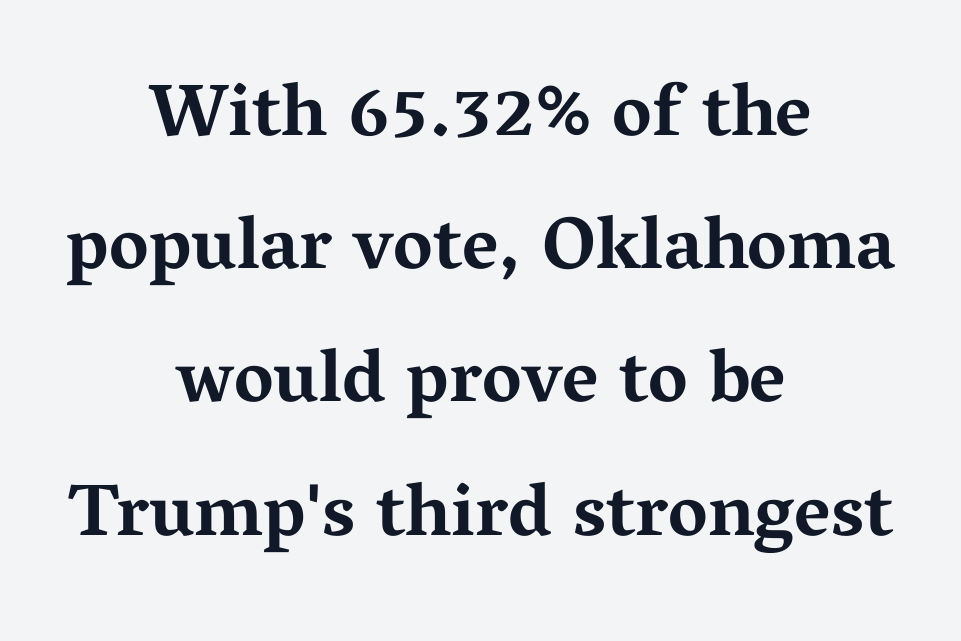
{"serif": "yes", "italic": "no", "bold": "yes", "weight": "bold", "width": "wide", "stroke_contrast": "medium", "x_height": "medium", "monospaced": "no", "underline": "no", "align": "center", "line_spacing_ratio": 1.8, "letter_spacing": "normal", "letter_spacing_em": 0.0, "glyph_px": 74}
